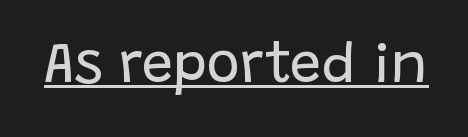
These lines were composed using upright roman letters. Nothing heavy about these letters — not bold at all. Look at the bottom of the vertical strokes: they stop flat, with no serifs. Default kerning and tracking; the words read as compact shapes. A typesetter would call this proportional, since set widths differ per character.
